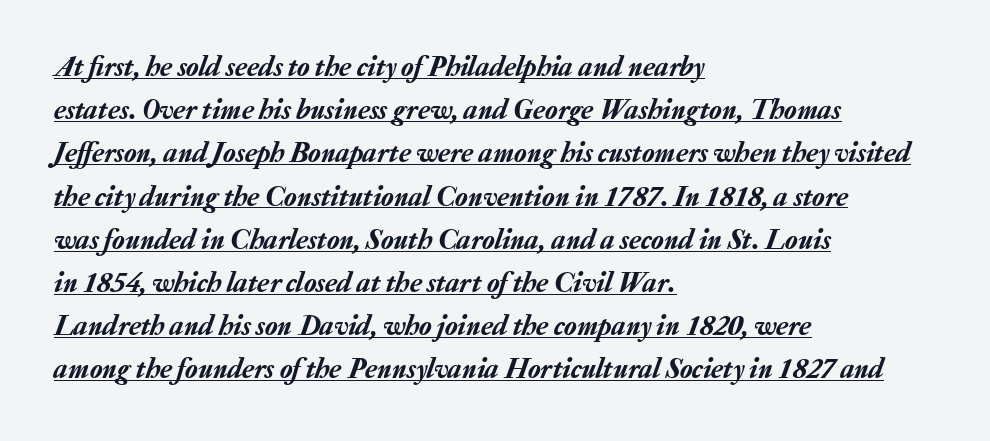
The image shows 29 px text type, italic (leaning right); set left-aligned, normal line spacing (1.49x), normal letter spacing, underlined; low stroke contrast and a medium x-height.
